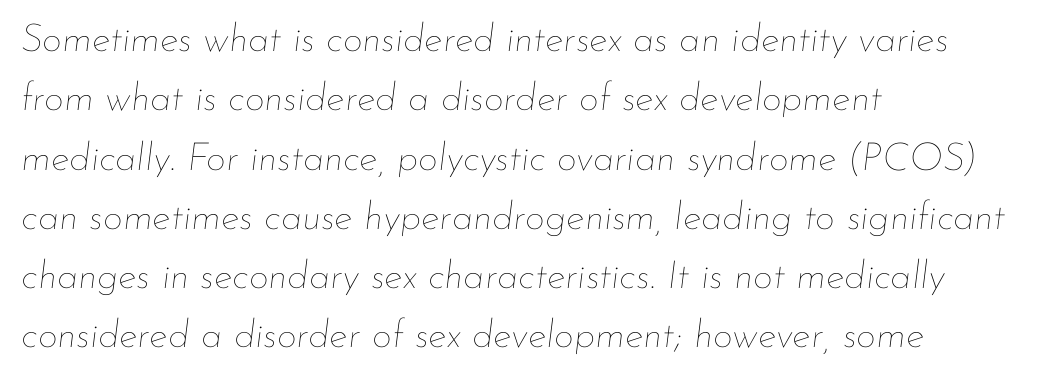
{"italic": "yes", "lean": "right", "slant_degrees": 7, "bold": "no", "weight": "thin", "width": "normal", "stroke_contrast": "low", "x_height": "small", "monospaced": "no", "underline": "no", "align": "left", "line_spacing": "normal", "line_spacing_ratio": 1.52, "letter_spacing": "normal", "letter_spacing_em": 0.0, "glyph_px": 39}
